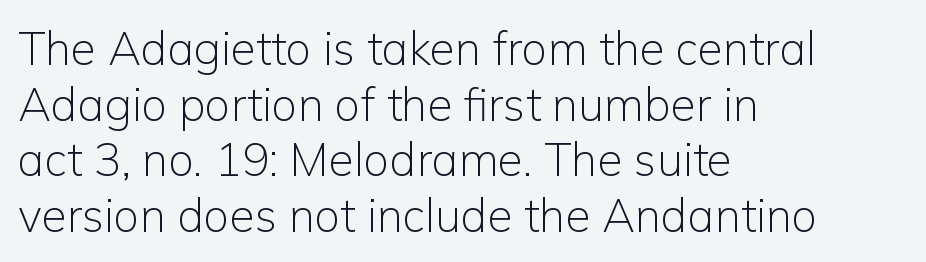
Beneath every word, the page is bare. Heaviness? Minimal to ordinary, like unemphasized prose. Line starts are locked; line ends wander. Here the glyphs are tracked normally, forming tight word shapes.
